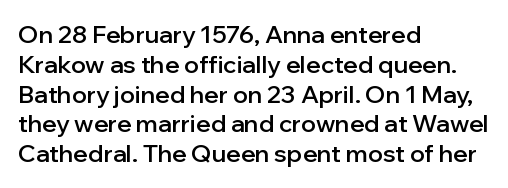
Q: Is the text bold? A: Semi-bold.
Q: Is the text italic (slanted)? A: No, it is upright.
Q: Is the text underlined? A: No.
Q: How is the paragraph aligned? A: Left-aligned.
Q: Is the spacing between letters normal or unusually wide? A: Normal.
